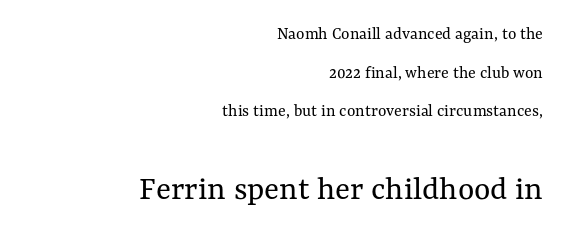
Q: Is the text bold? A: No.
Q: Is the text italic (slanted)? A: No, it is upright.
Q: Is the text underlined? A: No.
Q: How is the paragraph aligned? A: Right-aligned.
Q: Is the spacing between letters normal or unusually wide? A: Normal.
Q: Is the spacing between lines tight, normal or loose? A: Loose.
Q: Which block of text is set in a larger size, the first (top) or the second (bottom)? A: The second (bottom) one.
Q: Width (condensed, normal, or wide)? A: Normal.
Q: Stroke contrast? A: Medium.
Q: x-height? A: Medium.
Q: Monospaced? A: No.
